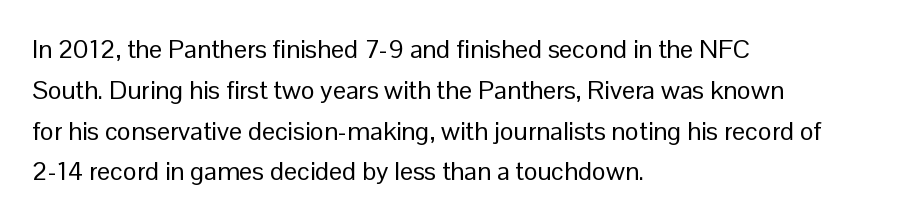
{"italic": "no", "bold": "no", "underline": "no", "align": "left", "line_spacing": "normal", "line_spacing_ratio": 1.57, "letter_spacing": "normal", "letter_spacing_em": 0.0, "glyph_px": 26}
